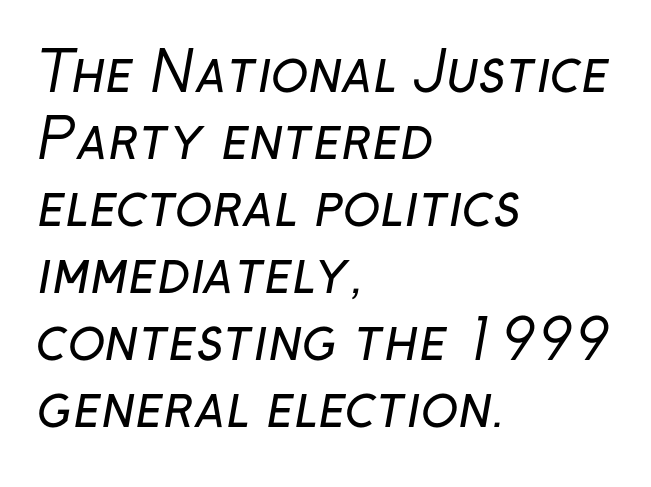
{"serif": "no", "bold": "no", "weight": "regular", "width": "normal", "stroke_contrast": "low", "x_height": "medium", "monospaced": "no", "underline": "no", "align": "left", "line_spacing_ratio": 1.22, "letter_spacing": "normal", "letter_spacing_em": 0.0, "glyph_px": 55}
